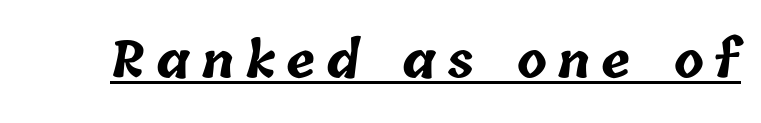
{"bold": "yes", "weight": "bold", "width": "normal", "stroke_contrast": "low", "x_height": "medium", "monospaced": "no", "underline": "yes", "letter_spacing": "wide", "letter_spacing_em": 0.22, "glyph_px": 49}
